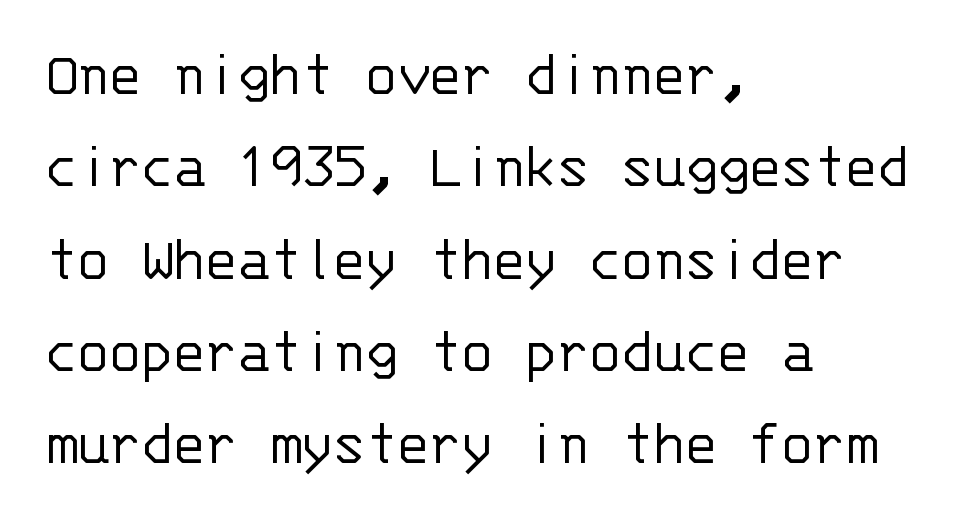
Q: Is the text bold? A: No.
Q: Is the text italic (slanted)? A: No, it is upright.
Q: Is the typeface a serif or a sans-serif typeface? A: Sans-serif.
Q: Is the text underlined? A: No.
Q: How is the paragraph aligned? A: Left-aligned.
Q: Is the spacing between letters normal or unusually wide? A: Normal.
Q: Is the spacing between lines tight, normal or loose? A: Normal.
Q: Width (condensed, normal, or wide)? A: Normal.
Q: Stroke contrast? A: Low.
Q: x-height? A: Large.
Q: Monospaced? A: Yes.
